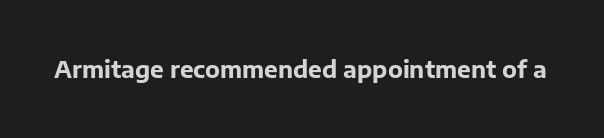
The image shows 23 px bold type, upright; set normal letter spacing, not underlined.
